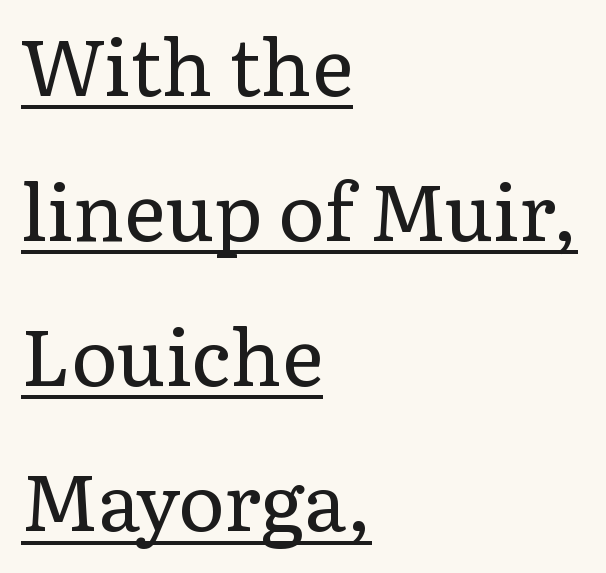
{"serif": "yes", "italic": "no", "bold": "no", "weight": "regular", "width": "normal", "stroke_contrast": "low", "x_height": "medium", "monospaced": "no", "underline": "yes", "align": "left", "line_spacing_ratio": 1.86, "letter_spacing": "normal", "letter_spacing_em": 0.0, "glyph_px": 78}
